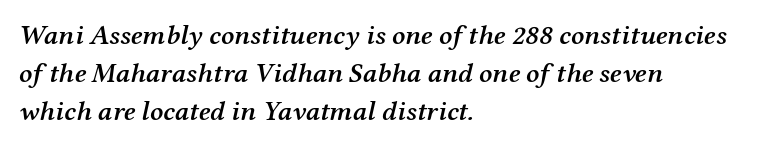
The image shows 28 px semibold serif type, italic (leaning right); set left-aligned, normal line spacing (1.36x), normal letter spacing, not underlined; medium stroke contrast and a medium x-height.
